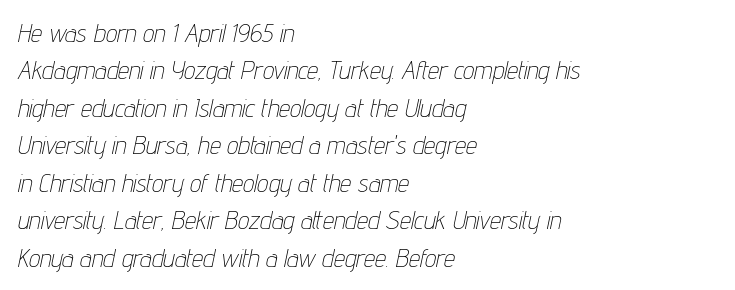
{"italic": "yes", "lean": "right", "slant_degrees": 12, "bold": "no", "underline": "no", "align": "left", "line_spacing": "normal", "line_spacing_ratio": 1.5, "letter_spacing": "normal", "letter_spacing_em": 0.0, "glyph_px": 25}
